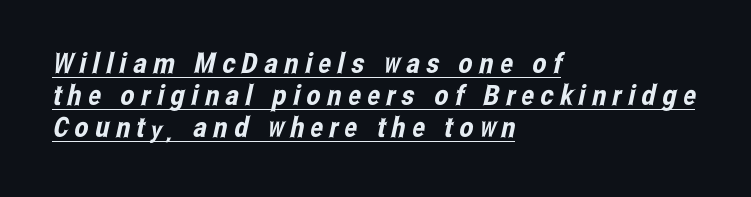
{"serif": "no", "width": "condensed", "stroke_contrast": "low", "x_height": "medium", "monospaced": "no", "underline": "yes", "align": "left", "line_spacing": "tight", "line_spacing_ratio": 1.15, "letter_spacing": "wide", "letter_spacing_em": 0.23, "glyph_px": 28}
